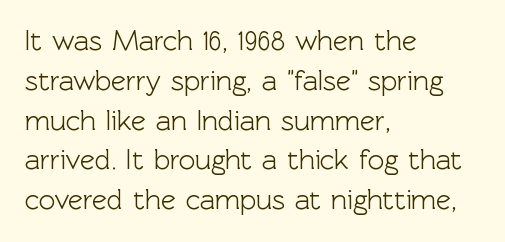
Q: Is the text italic (slanted)? A: No, it is upright.
Q: Is the typeface a serif or a sans-serif typeface? A: Sans-serif.
Q: Is the text underlined? A: No.
Q: How is the paragraph aligned? A: Left-aligned.
Q: Is the spacing between letters normal or unusually wide? A: Normal.
Q: Is the spacing between lines tight, normal or loose? A: Normal.
Q: Width (condensed, normal, or wide)? A: Normal.
Q: x-height? A: Medium.
Q: Monospaced? A: No.
